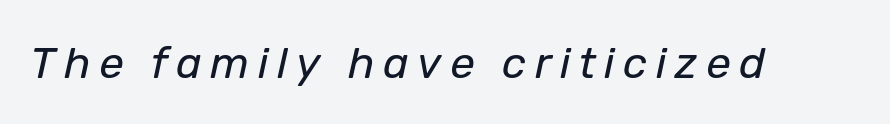
The image shows 44 px regular-weight type, italic (leaning right); set not underlined; low stroke contrast and a medium x-height.
